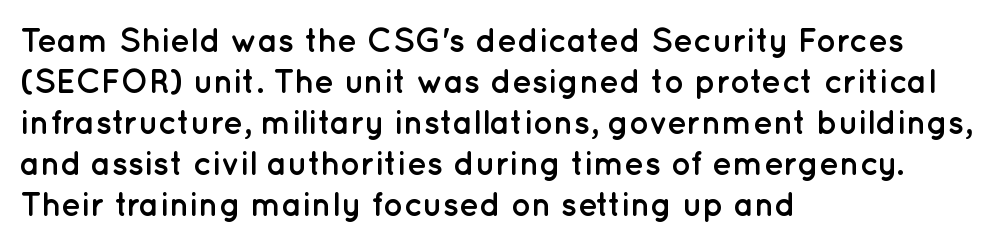
{"serif": "no", "italic": "no", "bold": "yes", "weight": "semibold", "width": "normal", "stroke_contrast": "low", "x_height": "medium", "monospaced": "no", "underline": "no", "align": "left", "line_spacing_ratio": 1.24, "letter_spacing": "normal", "letter_spacing_em": 0.0, "glyph_px": 33}
